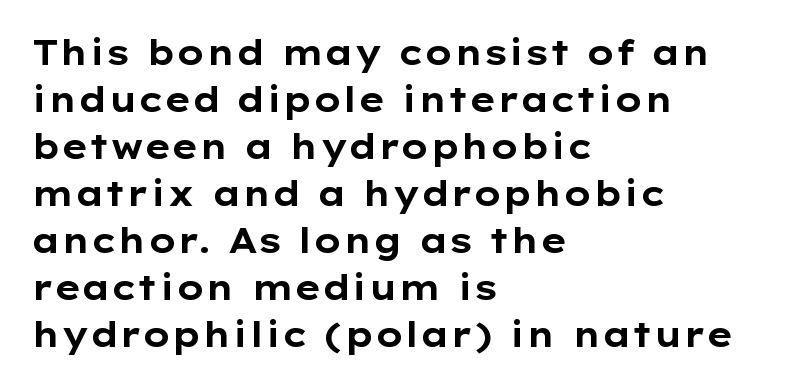
The image shows 34 px bold, wide sans-serif type, upright; set left-aligned, normal line spacing (1.38x), normal letter spacing, not underlined; low stroke contrast and a medium x-height.
